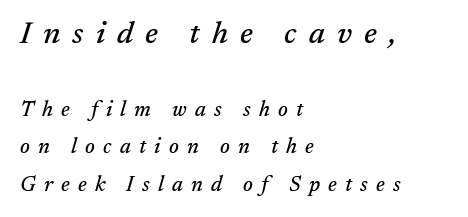
{"serif": "yes", "italic": "yes", "lean": "right", "slant_degrees": 17, "width": "normal", "stroke_contrast": "medium", "x_height": "medium", "monospaced": "no", "underline": "no", "align": "left", "line_spacing_ratio": 1.78, "letter_spacing": "wide", "letter_spacing_em": 0.39, "larger_block": "first", "size_ratio": 1.48, "glyph_px": 31}
